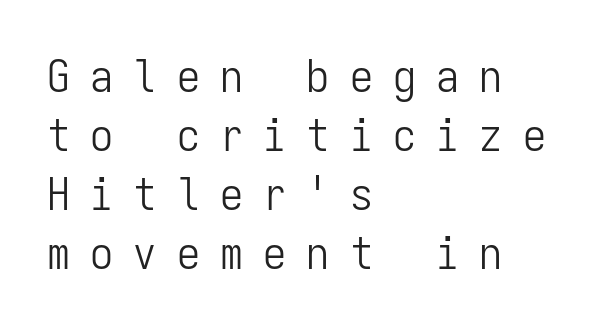
The image shows 46 px light, condensed sans-serif type, upright, monospaced; set left-aligned, normal line spacing (1.28x), unusually wide letter spacing (+0.44 em), not underlined; low stroke contrast and a medium x-height.
